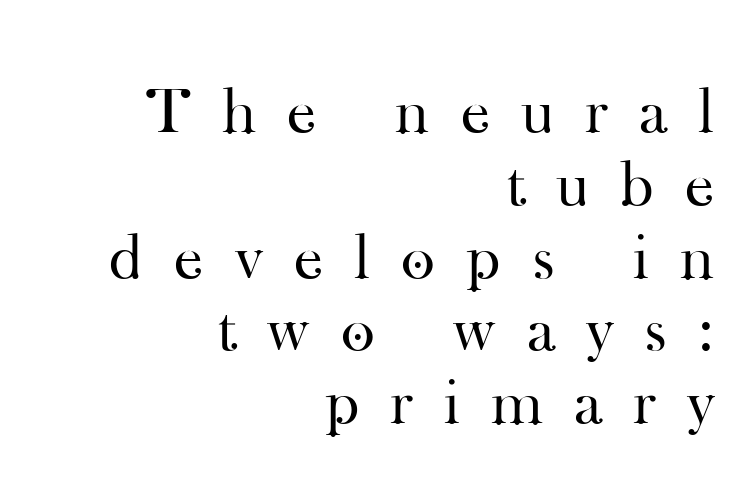
Q: Is the text bold? A: No.
Q: Is the text italic (slanted)? A: No, it is upright.
Q: Is the typeface a serif or a sans-serif typeface? A: Serif.
Q: Is the text underlined? A: No.
Q: How is the paragraph aligned? A: Right-aligned.
Q: Is the spacing between letters normal or unusually wide? A: Unusually wide.
Q: Is the spacing between lines tight, normal or loose? A: Tight.
Q: Width (condensed, normal, or wide)? A: Normal.
Q: Stroke contrast? A: High.
Q: x-height? A: Small.
Q: Monospaced? A: No.
